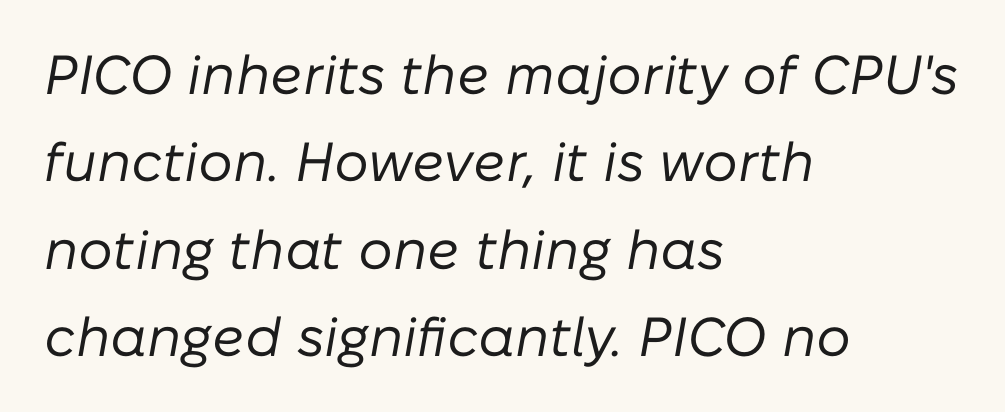
The image shows 55 px regular-weight type, italic (leaning right); set left-aligned, normal line spacing (1.59x), normal letter spacing, not underlined; low stroke contrast and a medium x-height.
